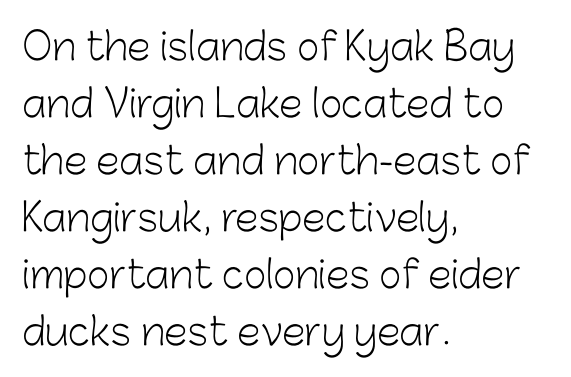
Q: Is the text bold? A: No.
Q: Is the text italic (slanted)? A: No, it is upright.
Q: Is the typeface a serif or a sans-serif typeface? A: Sans-serif.
Q: Is the text underlined? A: No.
Q: How is the paragraph aligned? A: Left-aligned.
Q: Is the spacing between letters normal or unusually wide? A: Normal.
Q: Is the spacing between lines tight, normal or loose? A: Normal.
Q: Width (condensed, normal, or wide)? A: Normal.
Q: Stroke contrast? A: Low.
Q: x-height? A: Medium.
Q: Monospaced? A: No.
